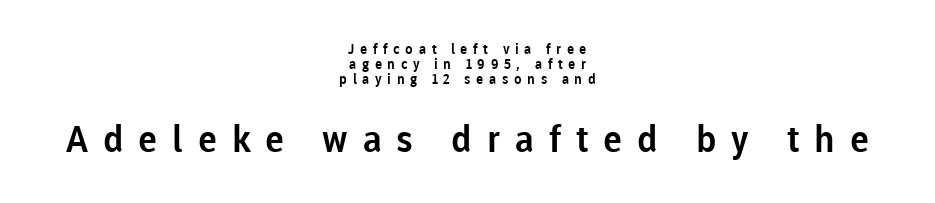
Successive baselines arrive quickly, one right under another. If you squint, the bottom block still reads clearly — it's the larger of the two. Do the characters align in a grid? No, the font is proportional. There is plenty of visible air inserted between adjacent glyphs. The space beneath each line is pristine and unruled.
